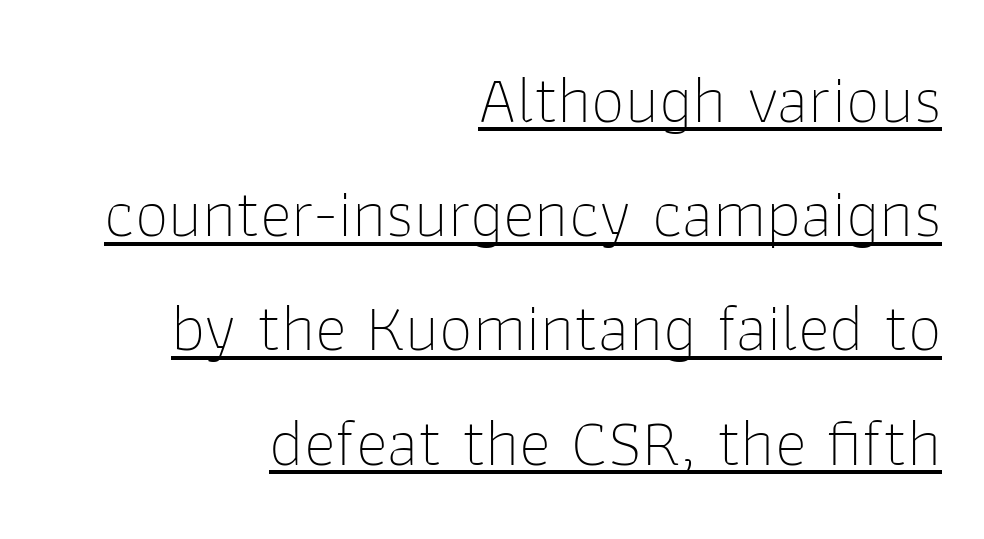
Nope, no serifs anywhere on these letters. Rendered with straight, roman letterforms. You could not count columns in this text — the font is proportionally spaced. What decoration does the sample have? An underline. What's the leading like? Ordinary, nothing unusual. The line texture is even and compact thanks to regular tracking.
